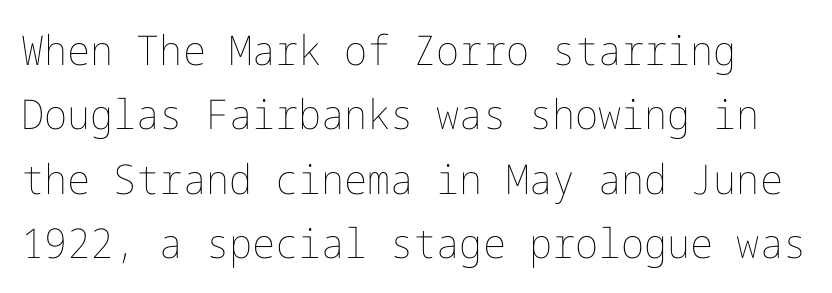
Q: Is the text bold? A: No.
Q: Is the text italic (slanted)? A: No, it is upright.
Q: Is the text underlined? A: No.
Q: Is the spacing between letters normal or unusually wide? A: Normal.
Q: Is the spacing between lines tight, normal or loose? A: Normal.
Q: Width (condensed, normal, or wide)? A: Normal.
Q: Stroke contrast? A: Low.
Q: x-height? A: Medium.
